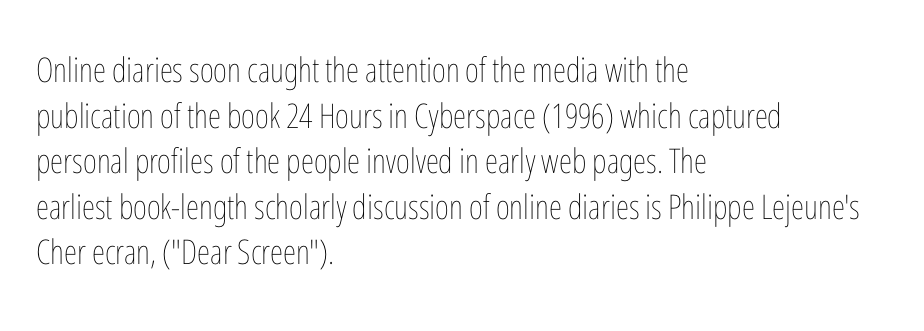
{"italic": "no", "bold": "no", "weight": "thin", "width": "condensed", "stroke_contrast": "low", "x_height": "medium", "monospaced": "no", "underline": "no", "align": "left", "line_spacing": "normal", "line_spacing_ratio": 1.34, "letter_spacing": "normal", "letter_spacing_em": 0.0, "glyph_px": 34}
